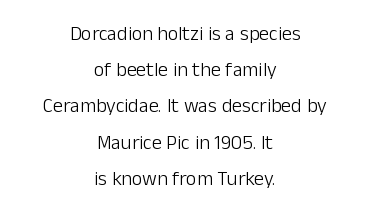
Q: Is the text bold? A: No.
Q: Is the text italic (slanted)? A: No, it is upright.
Q: Is the text underlined? A: No.
Q: How is the paragraph aligned? A: Centered.
Q: Is the spacing between letters normal or unusually wide? A: Normal.
